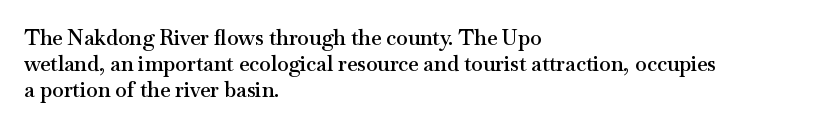
Q: Is the text bold? A: Semi-bold.
Q: Is the text italic (slanted)? A: No, it is upright.
Q: Is the text underlined? A: No.
Q: How is the paragraph aligned? A: Left-aligned.
Q: Is the spacing between letters normal or unusually wide? A: Normal.
Q: Is the spacing between lines tight, normal or loose? A: Normal.
